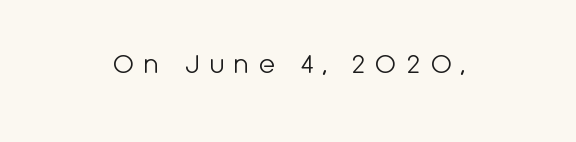
Q: Is the text bold? A: No.
Q: Is the text italic (slanted)? A: No, it is upright.
Q: Is the typeface a serif or a sans-serif typeface? A: Sans-serif.
Q: Is the text underlined? A: No.
Q: Is the spacing between letters normal or unusually wide? A: Unusually wide.
Q: Width (condensed, normal, or wide)? A: Normal.
Q: Stroke contrast? A: Low.
Q: x-height? A: Medium.
Q: Monospaced? A: No.
